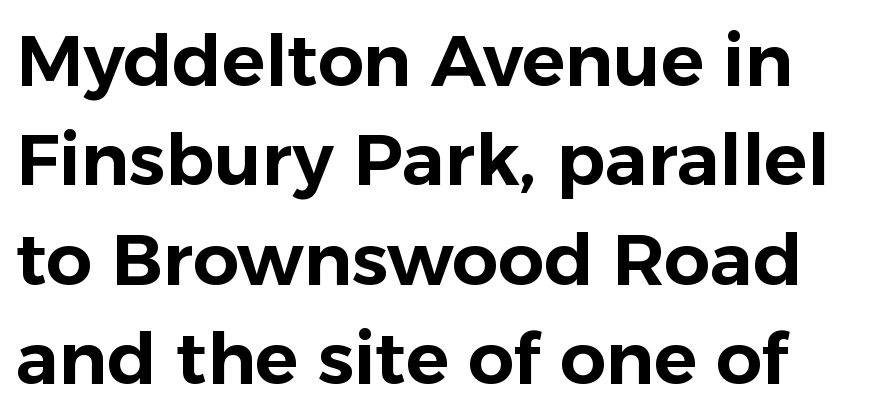
This sample uses plain, unmodified letter spacing. Bare-footed words on every line. The passage shown stacks its lines at a standard gap. Each letter keeps its own natural width here, so spacing adapts to shape.
